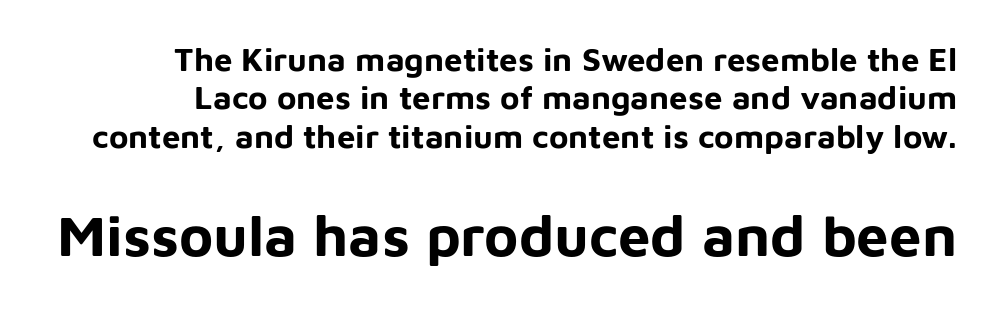
The image shows 58 px bold sans-serif type, upright; set line spacing 1.16x, normal letter spacing, not underlined; the second (bottom) block is 1.76x larger; low stroke contrast and a medium x-height.
